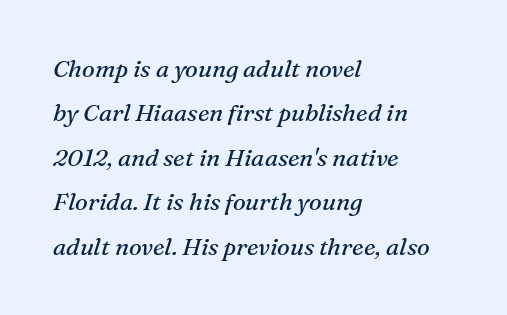
The letters sit at their default tracking, neither squeezed nor spread. The characters are drawn with everyday or finer stroke widths. The space beneath each line is pristine and unruled. The rendering applies a slant to the glyphs. In CSS terms this would be text-align: left.
